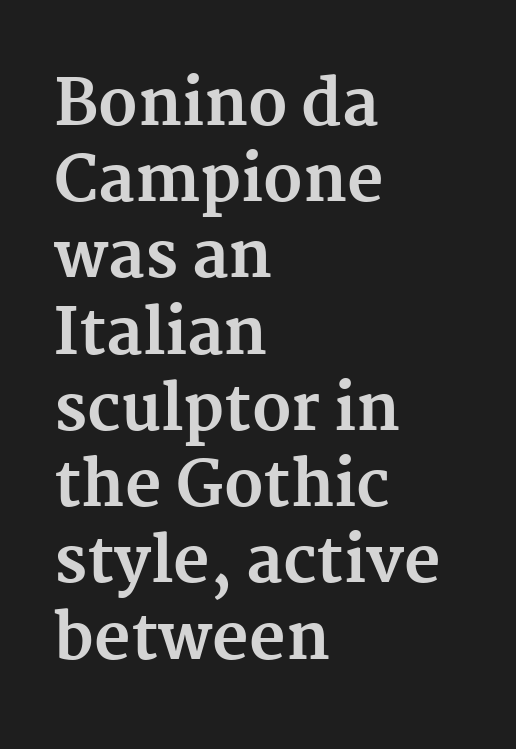
The image shows 63 px bold serif type, upright; set left-aligned, line spacing 1.21x, normal letter spacing, not underlined; medium stroke contrast and a medium x-height.
